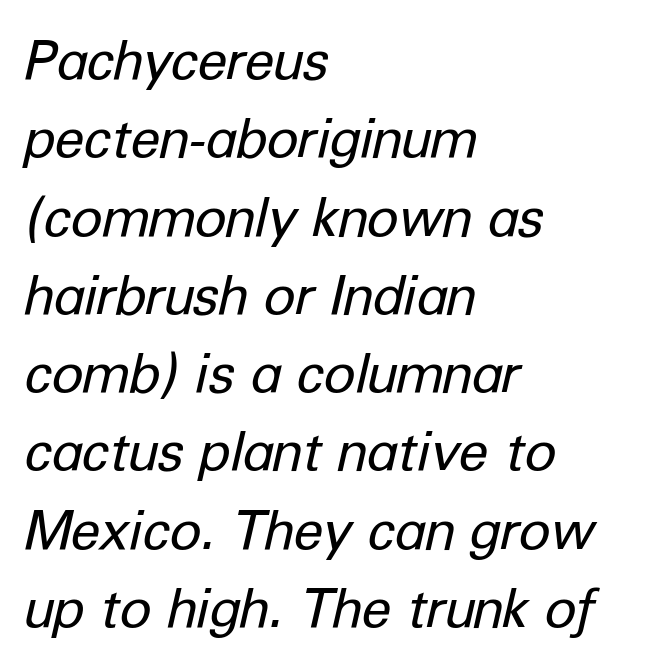
{"italic": "yes", "lean": "right", "slant_degrees": 12, "bold": "no", "weight": "regular", "width": "normal", "stroke_contrast": "low", "x_height": "medium", "monospaced": "no", "underline": "no", "align": "left", "line_spacing": "normal", "line_spacing_ratio": 1.45, "letter_spacing": "normal", "letter_spacing_em": 0.0, "glyph_px": 54}
